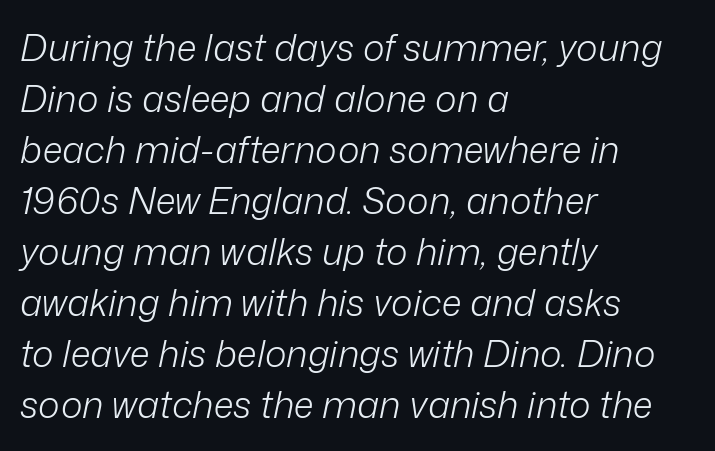
The image shows 37 px light type, italic (leaning right); set left-aligned, normal line spacing (1.38x), normal letter spacing, not underlined; low stroke contrast and a medium x-height.
